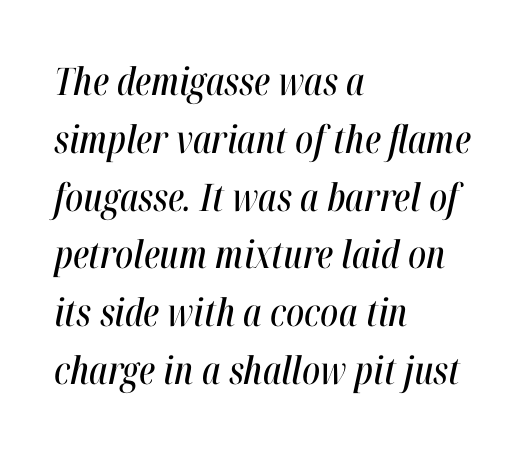
{"italic": "yes", "lean": "right", "slant_degrees": 12, "width": "condensed", "stroke_contrast": "high", "x_height": "medium", "monospaced": "no", "underline": "no", "align": "left", "line_spacing": "normal", "line_spacing_ratio": 1.52, "letter_spacing": "normal", "letter_spacing_em": 0.0, "glyph_px": 38}
